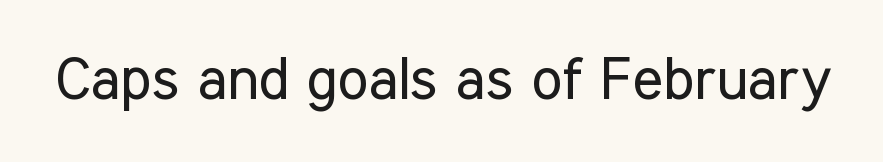
Q: Is the text bold? A: No.
Q: Is the text italic (slanted)? A: No, it is upright.
Q: Is the typeface a serif or a sans-serif typeface? A: Sans-serif.
Q: Is the text underlined? A: No.
Q: Is the spacing between letters normal or unusually wide? A: Normal.
Q: Width (condensed, normal, or wide)? A: Condensed.
Q: Stroke contrast? A: Low.
Q: x-height? A: Medium.
Q: Monospaced? A: No.
